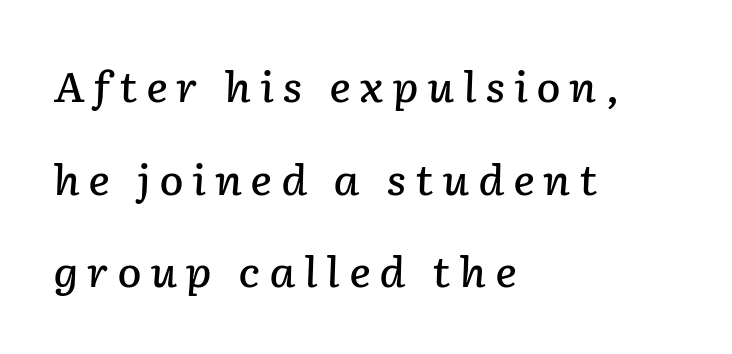
This sample trades compactness for vertical openness between lines. In CSS terms this would be text-align: left. A typesetter would call this proportional, since set widths differ per character. The glyphs are unaccompanied by any horizontal stroke below them. Summary of weight: moderately heavy, a semibold. The font's italic variant was chosen for this text.
